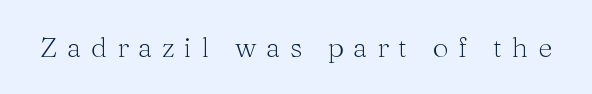
Glyph-to-glyph distance is far greater than everyday printed text. Little horizontal feet cap the strokes, marking this as serif type. Is the type heavy? It reads as light-to-regular instead. The words here are not underlined. These lines are rendered in a variable-pitch font. The axis of the letterforms is exactly vertical.
